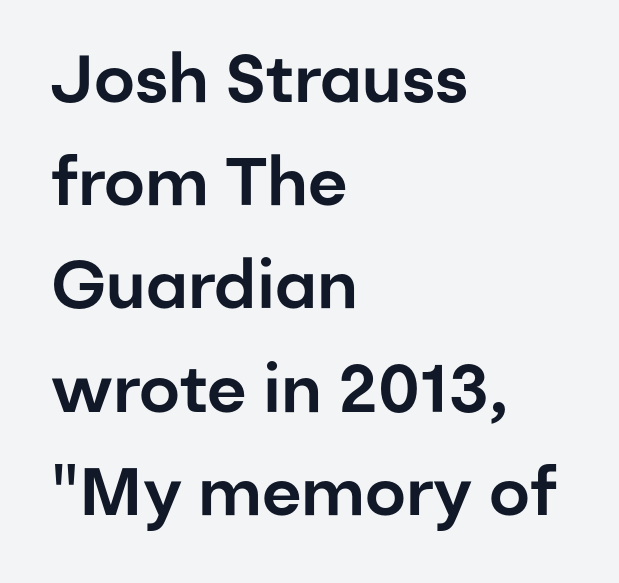
Whoever set this chose a conventional vertical rhythm. Look at the tracking — it's just the regular setting, nothing added. You could not count columns in this text — the font is proportionally spaced. Horizontally, the lines are justified to the leading edge only.
